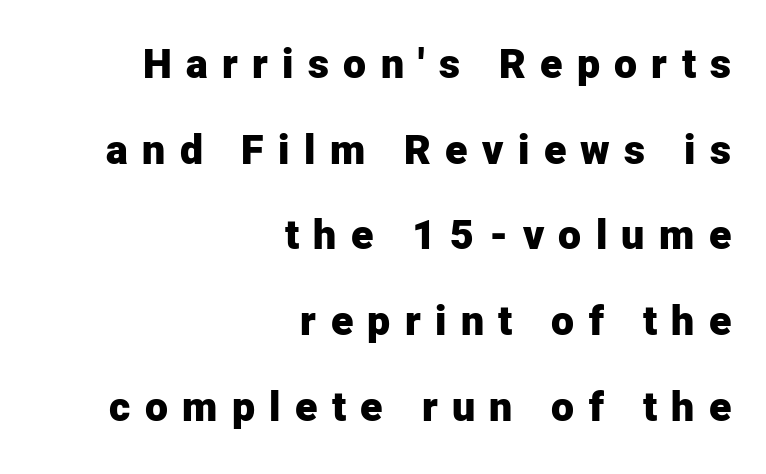
{"serif": "no", "italic": "no", "bold": "yes", "weight": "heavy", "width": "normal", "stroke_contrast": "low", "x_height": "medium", "monospaced": "no", "underline": "no", "align": "right", "line_spacing": "loose", "line_spacing_ratio": 2.09, "letter_spacing": "wide", "letter_spacing_em": 0.35, "glyph_px": 41}
